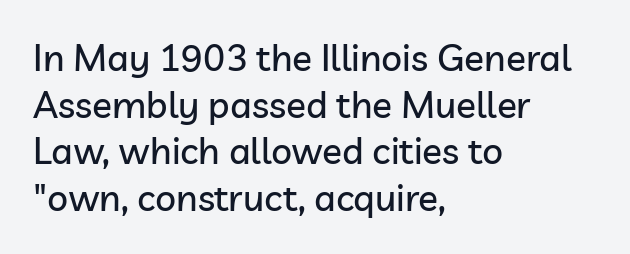
Q: Is the text italic (slanted)? A: No, it is upright.
Q: Is the typeface a serif or a sans-serif typeface? A: Sans-serif.
Q: Is the text underlined? A: No.
Q: How is the paragraph aligned? A: Left-aligned.
Q: Is the spacing between letters normal or unusually wide? A: Normal.
Q: Is the spacing between lines tight, normal or loose? A: Normal.
Q: Width (condensed, normal, or wide)? A: Normal.
Q: Stroke contrast? A: Low.
Q: x-height? A: Medium.
Q: Monospaced? A: No.
